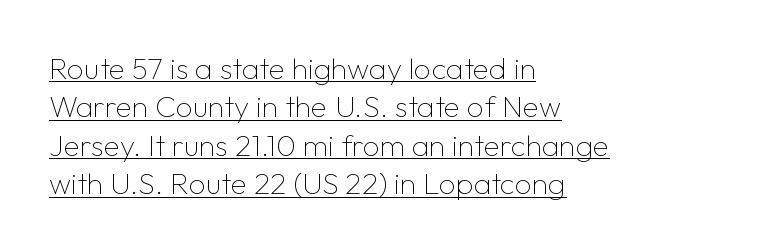
The image shows 30 px thin sans-serif type, upright; set left-aligned, normal line spacing (1.28x), normal letter spacing, underlined; low stroke contrast and a medium x-height.
